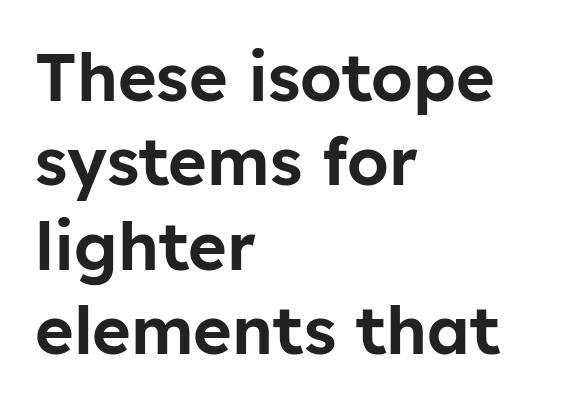
Successive baselines arrive at the customary interval. The line texture is even and compact thanks to regular tracking. Typographically, this falls in the sans-serif category. Varying glyph widths throughout — classic text-font behaviour. The foot of each line stays bare and open. Leftover space on each line is placed entirely after the last word.
